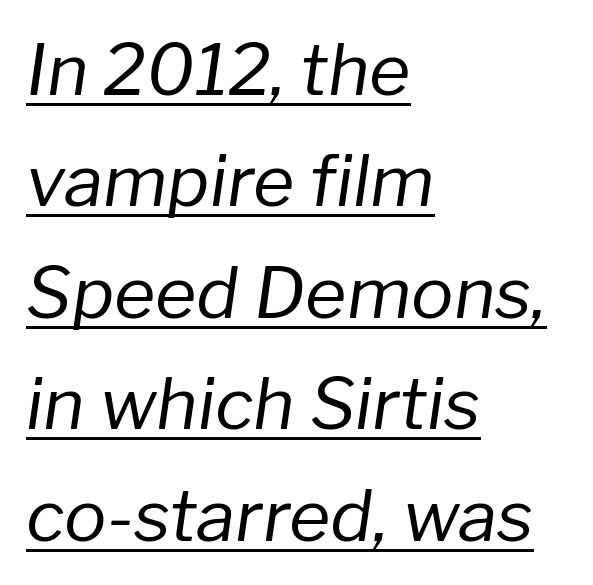
Default kerning and tracking; the words read as compact shapes. The lines sit at an ordinary, default distance from one another. Tall strokes in this sample are angled rather than plumb. Stem width sits at or under what a default text font uses. Caption: multi-line text, flush left, ragged right. The letters advance in unequal steps, a hallmark of proportional type.
